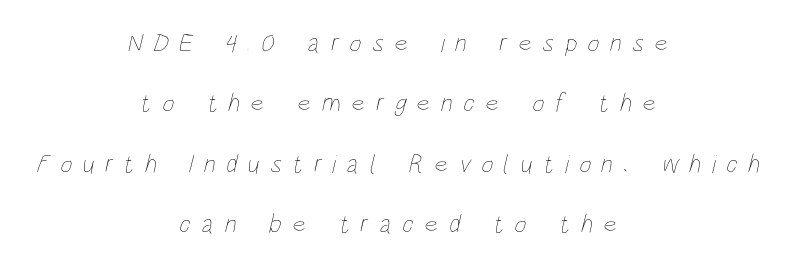
{"bold": "no", "underline": "no", "align": "center", "line_spacing": "loose", "line_spacing_ratio": 2.32, "letter_spacing": "wide", "letter_spacing_em": 0.41, "glyph_px": 26}
